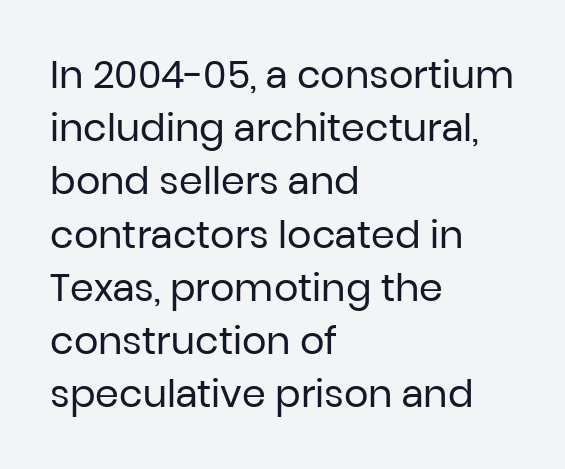
The image shows 38 px regular-weight sans-serif type, upright; set left-aligned, normal line spacing (1.4x), normal letter spacing, not underlined; low stroke contrast and a medium x-height.
